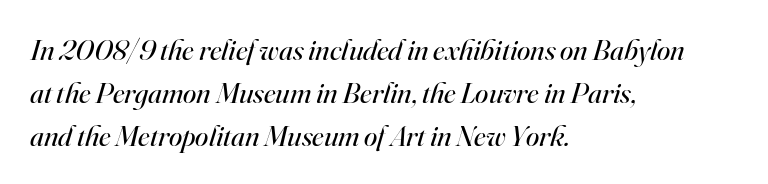
Summary of vertical rhythm: regular, with standard interline spacing. In terms of posture, this sample is oblique. The space beneath each line is pristine and unruled. One-word summary of the alignment: left. This sample uses plain, unmodified letter spacing.
